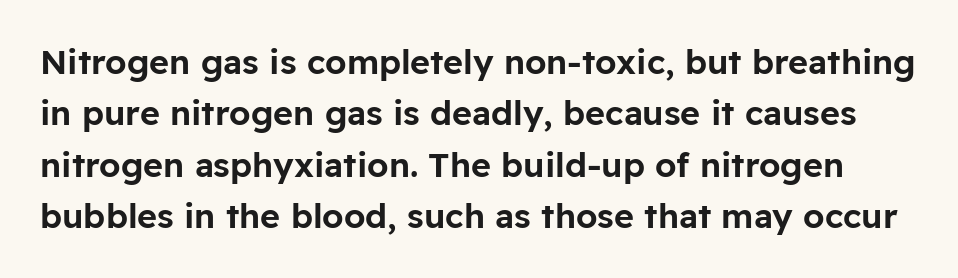
The image shows 34 px sans-serif type, upright; set normal line spacing (1.51x), normal letter spacing, not underlined; low stroke contrast and a medium x-height.
